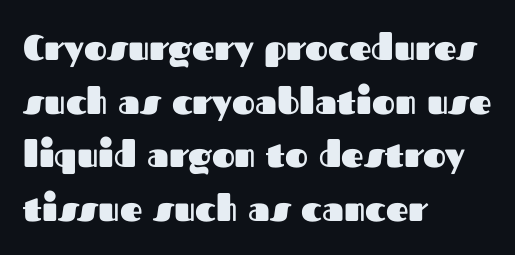
{"serif": "no", "italic": "no", "bold": "yes", "weight": "heavy", "width": "normal", "stroke_contrast": "medium", "x_height": "medium", "monospaced": "no", "underline": "no", "align": "left", "line_spacing": "normal", "line_spacing_ratio": 1.53, "letter_spacing": "normal", "letter_spacing_em": 0.0, "glyph_px": 35}
